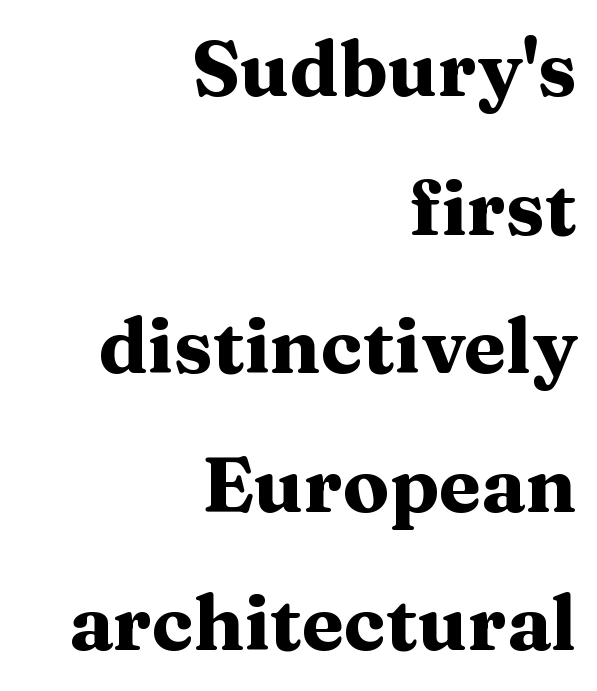
The image shows 77 px heavy, wide serif type, upright; set right-aligned, line spacing 1.8x, normal letter spacing, not underlined; medium stroke contrast and a medium x-height.
